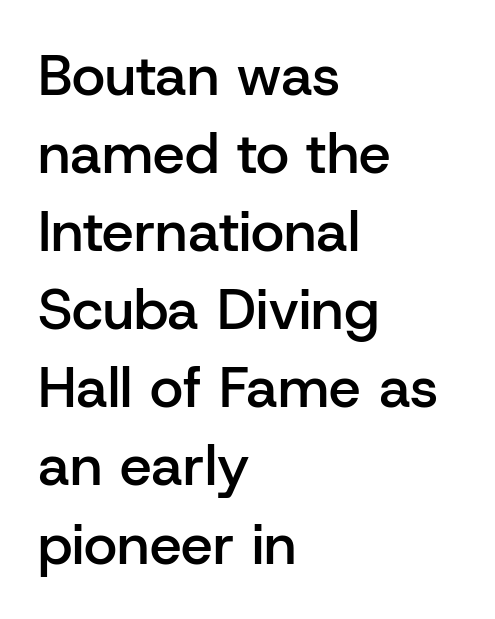
Decoration check: the copy has no underline. Nothing sits at the stroke ends, so this counts as sans-serif. Each letter keeps its own natural width here, so spacing adapts to shape. This is roman type, the default non-slanted kind. Nothing unusual about the tracking: characters are spaced as the font intends.
